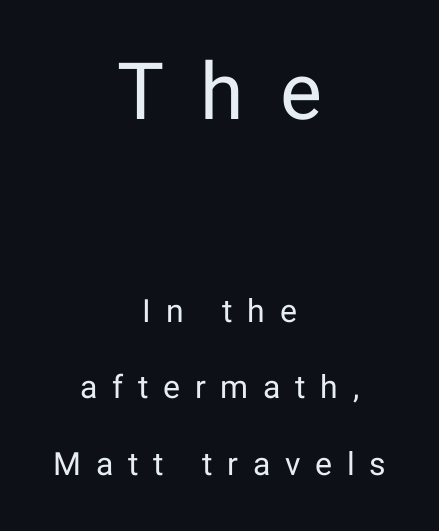
{"serif": "no", "italic": "no", "bold": "no", "weight": "regular", "width": "normal", "stroke_contrast": "low", "x_height": "medium", "monospaced": "no", "underline": "no", "align": "center", "line_spacing": "loose", "line_spacing_ratio": 2.38, "letter_spacing": "wide", "letter_spacing_em": 0.46, "larger_block": "first", "size_ratio": 2.47, "glyph_px": 79}
